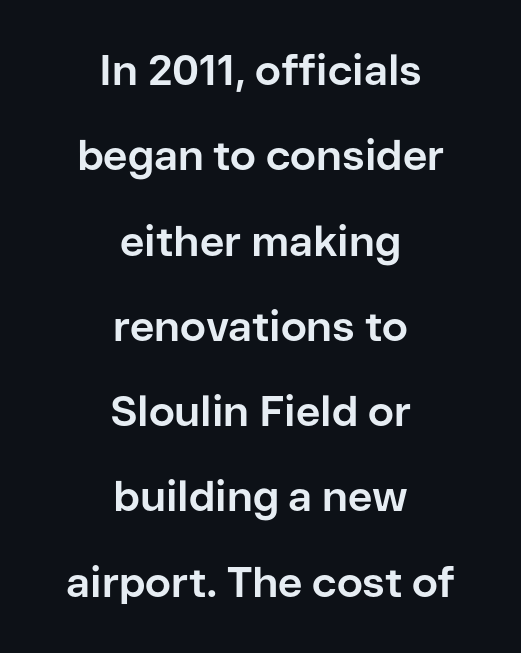
The image shows 42 px bold sans-serif type, upright; set centered, loose line spacing (2.03x), normal letter spacing, not underlined; low stroke contrast and a medium x-height.
